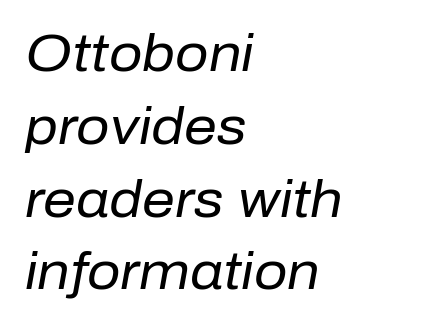
The face used here has a pronounced slope to its letters. The leading is moderate, giving the passage an even texture. No letter is thick-stroked: the sample isn't bold. Glance below the letters and you will spot only blank space.
